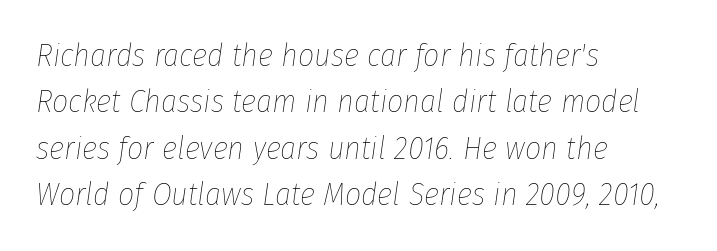
Q: Is the text bold? A: No.
Q: Is the text italic (slanted)? A: Yes, it leans right by about 8 degrees.
Q: Is the text underlined? A: No.
Q: How is the paragraph aligned? A: Left-aligned.
Q: Is the spacing between letters normal or unusually wide? A: Normal.
Q: Is the spacing between lines tight, normal or loose? A: Normal.
Q: Width (condensed, normal, or wide)? A: Condensed.
Q: Stroke contrast? A: Low.
Q: x-height? A: Medium.
Q: Monospaced? A: No.
